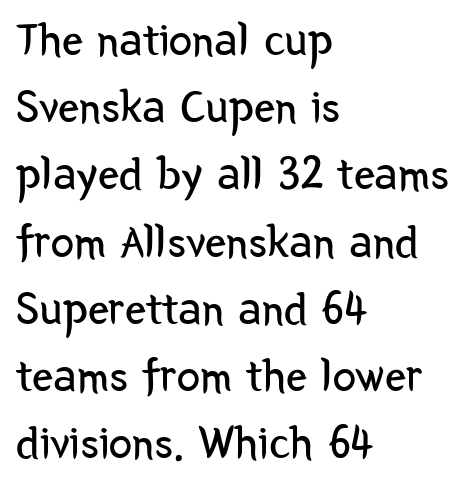
Descender tails drop into unmarked territory. Heaviness? Minimal to ordinary, like unemphasized prose. The typeface chosen for these lines omits serifs. One glance says typical: line gaps are just what's usual. Which margin do the lines hug? The left one — the right edge is uneven. The letters advance in unequal steps, a hallmark of proportional type.
